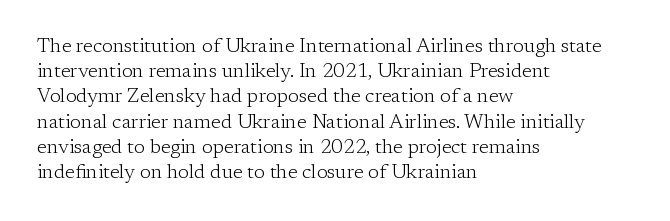
{"italic": "no", "bold": "no", "underline": "no", "align": "left", "line_spacing": "normal", "line_spacing_ratio": 1.26, "letter_spacing": "normal", "letter_spacing_em": 0.0, "glyph_px": 20}
